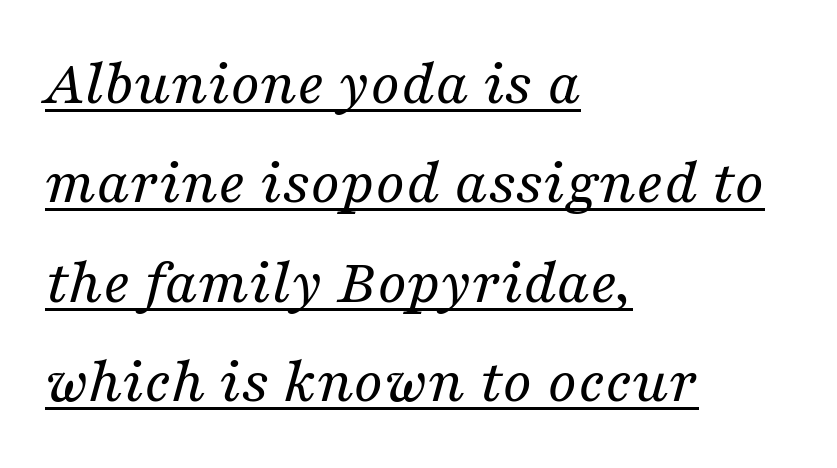
{"serif": "yes", "italic": "yes", "lean": "right", "slant_degrees": 16, "bold": "no", "weight": "regular", "width": "normal", "stroke_contrast": "medium", "x_height": "medium", "monospaced": "no", "underline": "yes", "align": "left", "line_spacing": "normal", "line_spacing_ratio": 1.53, "letter_spacing": "normal", "letter_spacing_em": 0.0, "glyph_px": 65}
